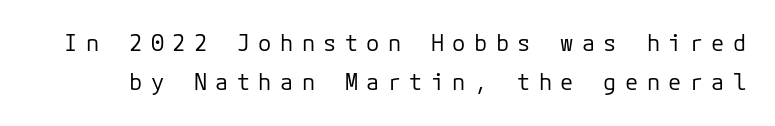
Designer's note — italics off, roman on. The string is rendered with underlining switched off. Weight class: somewhere from thin through regular. Letter spacing: wide.
